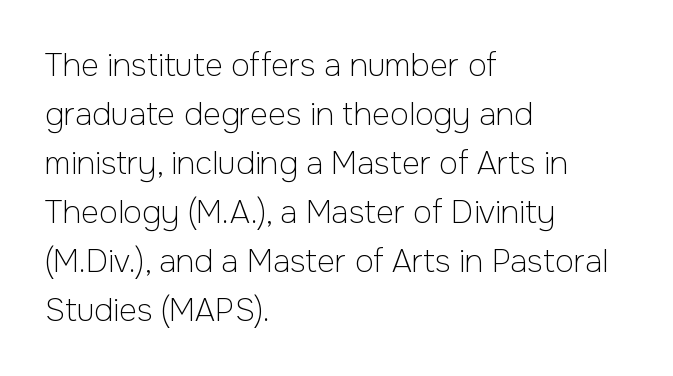
Q: Is the text bold? A: No.
Q: Is the text italic (slanted)? A: No, it is upright.
Q: Is the typeface a serif or a sans-serif typeface? A: Sans-serif.
Q: Is the text underlined? A: No.
Q: How is the paragraph aligned? A: Left-aligned.
Q: Is the spacing between letters normal or unusually wide? A: Normal.
Q: Is the spacing between lines tight, normal or loose? A: Normal.
Q: Width (condensed, normal, or wide)? A: Normal.
Q: Stroke contrast? A: Low.
Q: x-height? A: Medium.
Q: Monospaced? A: No.
